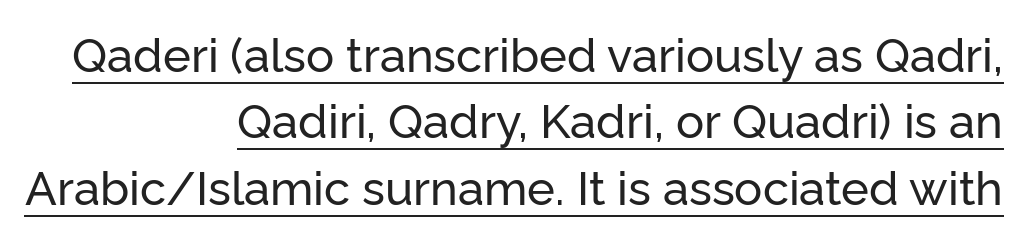
{"serif": "no", "italic": "no", "width": "normal", "stroke_contrast": "low", "x_height": "medium", "monospaced": "no", "underline": "yes", "align": "right", "line_spacing": "normal", "line_spacing_ratio": 1.41, "letter_spacing": "normal", "letter_spacing_em": 0.0, "glyph_px": 47}
